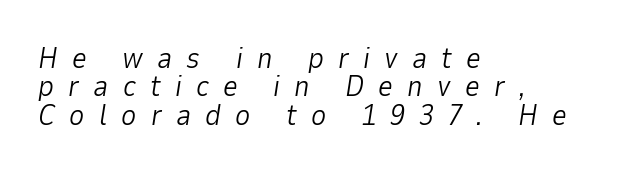
Q: Is the text bold? A: No.
Q: Is the text italic (slanted)? A: Yes, it leans right by about 9 degrees.
Q: Is the text underlined? A: No.
Q: How is the paragraph aligned? A: Left-aligned.
Q: Is the spacing between letters normal or unusually wide? A: Unusually wide.
Q: Is the spacing between lines tight, normal or loose? A: Tight.
Q: Width (condensed, normal, or wide)? A: Normal.
Q: Stroke contrast? A: Low.
Q: x-height? A: Medium.
Q: Monospaced? A: No.
